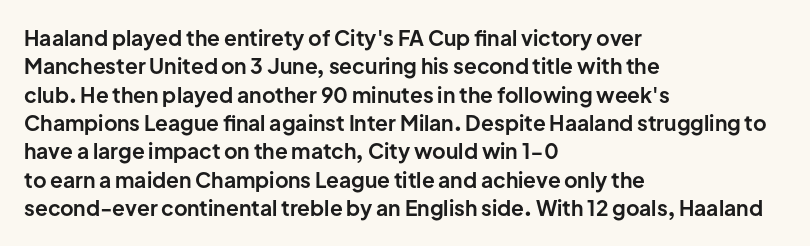
Q: Is the text bold? A: Yes.
Q: Is the text italic (slanted)? A: No, it is upright.
Q: Is the text underlined? A: No.
Q: How is the paragraph aligned? A: Left-aligned.
Q: Is the spacing between letters normal or unusually wide? A: Normal.
Q: Is the spacing between lines tight, normal or loose? A: Normal.
